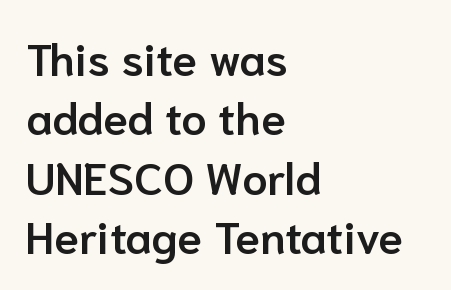
{"serif": "no", "italic": "no", "bold": "semi", "weight": "semibold", "width": "normal", "stroke_contrast": "low", "x_height": "medium", "monospaced": "no", "underline": "no", "align": "left", "line_spacing": "normal", "line_spacing_ratio": 1.32, "letter_spacing": "normal", "letter_spacing_em": 0.0, "glyph_px": 45}
